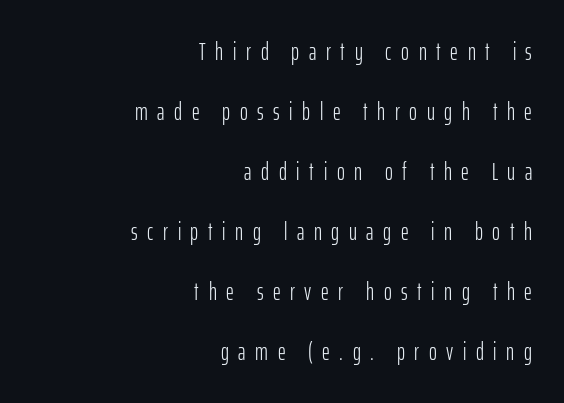
The image shows 24 px text type, upright; set right-aligned, loose line spacing (2.5x), unusually wide letter spacing (+0.4 em), not underlined.
